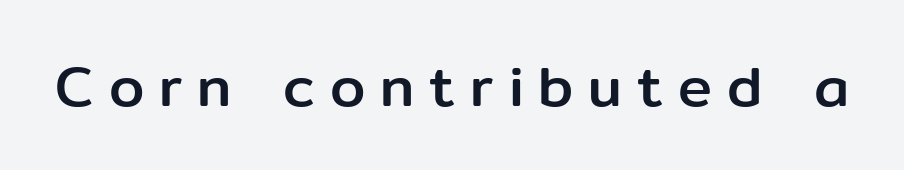
Q: Is the text italic (slanted)? A: No, it is upright.
Q: Is the typeface a serif or a sans-serif typeface? A: Sans-serif.
Q: Is the text underlined? A: No.
Q: Is the spacing between letters normal or unusually wide? A: Unusually wide.
Q: Width (condensed, normal, or wide)? A: Normal.
Q: Stroke contrast? A: Low.
Q: x-height? A: Medium.
Q: Monospaced? A: No.
